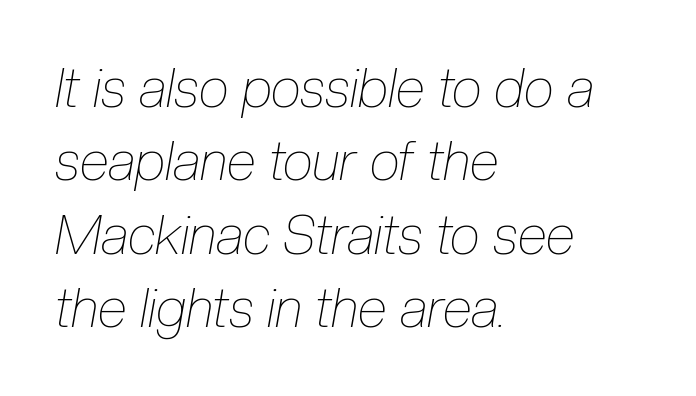
The image shows 54 px thin, condensed type, italic (leaning right); set left-aligned, normal line spacing (1.36x), normal letter spacing, not underlined; low stroke contrast and a medium x-height.
